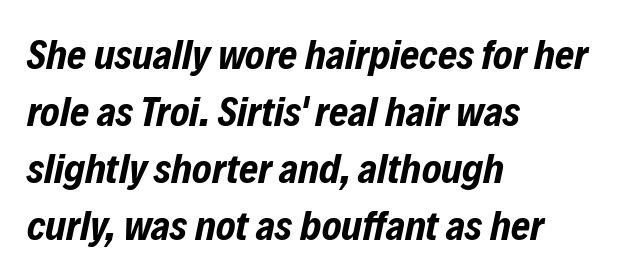
{"italic": "yes", "lean": "right", "slant_degrees": 12, "bold": "yes", "weight": "bold", "width": "condensed", "stroke_contrast": "low", "x_height": "medium", "monospaced": "no", "underline": "no", "align": "left", "line_spacing": "normal", "line_spacing_ratio": 1.39, "letter_spacing": "normal", "letter_spacing_em": 0.0, "glyph_px": 41}
